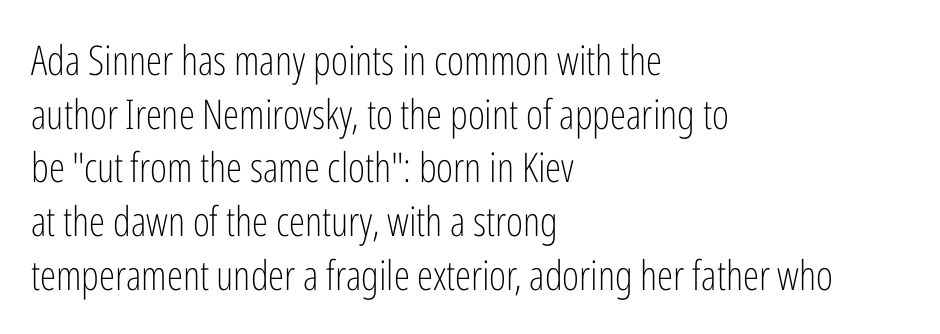
Leading: standard. Lines of text with bare space underneath. Compared with typical body copy, the letter spacing here is the same. Posture: straight, roman, zero tilt.
